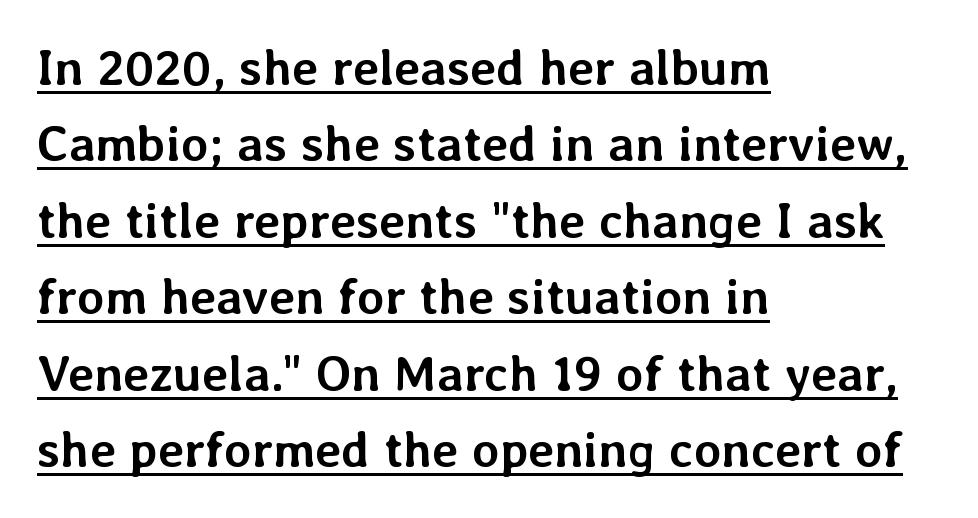
Q: Is the text bold? A: Yes.
Q: Is the text italic (slanted)? A: No, it is upright.
Q: Is the text underlined? A: Yes.
Q: How is the paragraph aligned? A: Left-aligned.
Q: Is the spacing between letters normal or unusually wide? A: Normal.
Q: Is the spacing between lines tight, normal or loose? A: Normal.
Q: Width (condensed, normal, or wide)? A: Normal.
Q: Stroke contrast? A: Low.
Q: x-height? A: Medium.
Q: Monospaced? A: No.
